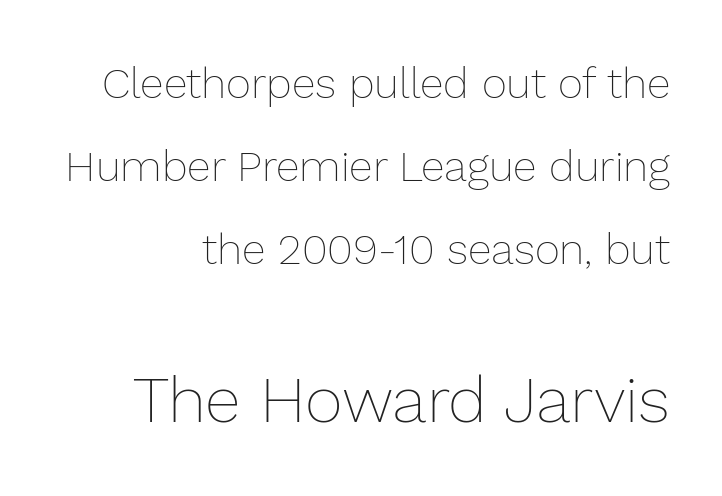
The image shows 65 px thin type, upright; set right-aligned, loose line spacing (1.93x), normal letter spacing, not underlined; the second (bottom) block is 1.51x larger; low stroke contrast and a medium x-height.
